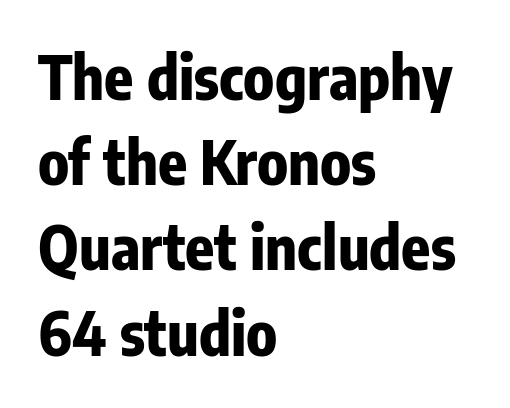
Q: Is the text bold? A: Yes.
Q: Is the text italic (slanted)? A: No, it is upright.
Q: Is the typeface a serif or a sans-serif typeface? A: Sans-serif.
Q: Is the text underlined? A: No.
Q: How is the paragraph aligned? A: Left-aligned.
Q: Is the spacing between letters normal or unusually wide? A: Normal.
Q: Is the spacing between lines tight, normal or loose? A: Normal.
Q: Width (condensed, normal, or wide)? A: Condensed.
Q: Stroke contrast? A: Low.
Q: x-height? A: Medium.
Q: Monospaced? A: No.
